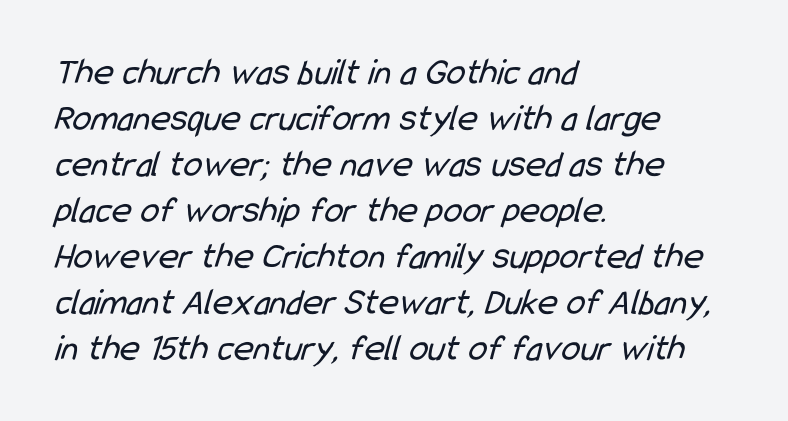
Q: Is the text bold? A: No.
Q: Is the typeface a serif or a sans-serif typeface? A: Sans-serif.
Q: Is the text underlined? A: No.
Q: How is the paragraph aligned? A: Left-aligned.
Q: Is the spacing between letters normal or unusually wide? A: Normal.
Q: Width (condensed, normal, or wide)? A: Condensed.
Q: Stroke contrast? A: Low.
Q: x-height? A: Medium.
Q: Monospaced? A: No.
